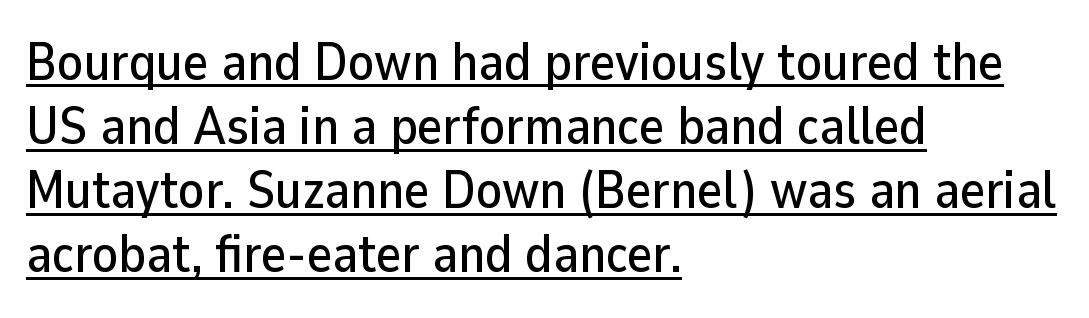
Compared with undecorated copy, this sample adds a rule below the words. Tracking here is standard; glyphs follow each other at the usual distance. Italic: no, the glyphs are upright roman. Are there feet on the stems? There aren't — it's a sans.
